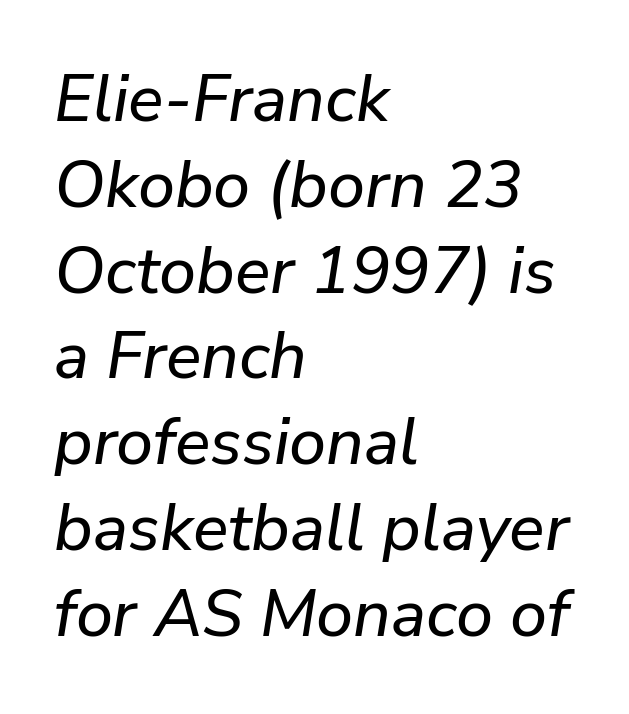
The image shows 66 px text type, italic (leaning right); set left-aligned, normal line spacing (1.3x), normal letter spacing, not underlined; low stroke contrast and a medium x-height.
